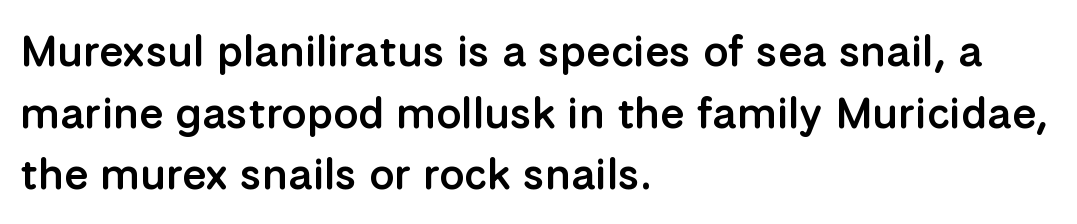
This rendering leaves character spacing at its baseline value. Look at the bottom of the vertical strokes: they stop flat, with no serifs. Baseline-to-baseline distance is the conventional proportion of letter height. Descender tails drop into unmarked territory. The sample has been set in demibold, a notch under bold. Character widths vary here, with narrow letters taking less room than wide ones.
